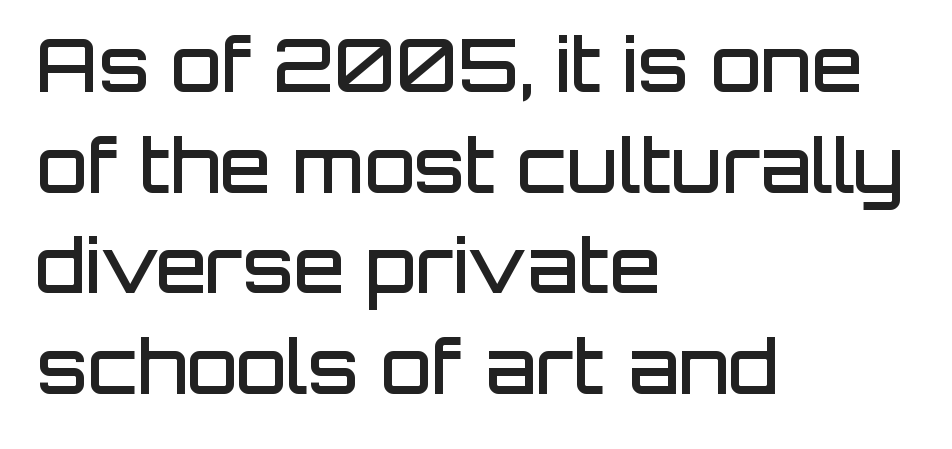
{"serif": "no", "italic": "no", "bold": "semi", "weight": "semibold", "width": "normal", "stroke_contrast": "low", "x_height": "large", "monospaced": "no", "underline": "no", "align": "left", "line_spacing": "normal", "line_spacing_ratio": 1.36, "letter_spacing": "normal", "letter_spacing_em": 0.0, "glyph_px": 74}
